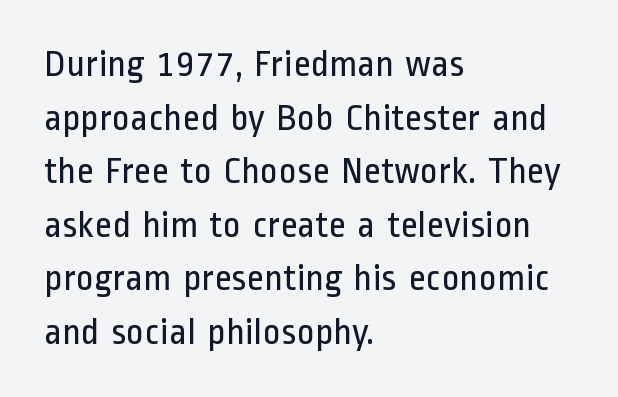
The image shows 38 px regular-weight, condensed sans-serif type, upright; set left-aligned, normal line spacing (1.41x), normal letter spacing, not underlined; low stroke contrast and a medium x-height.
